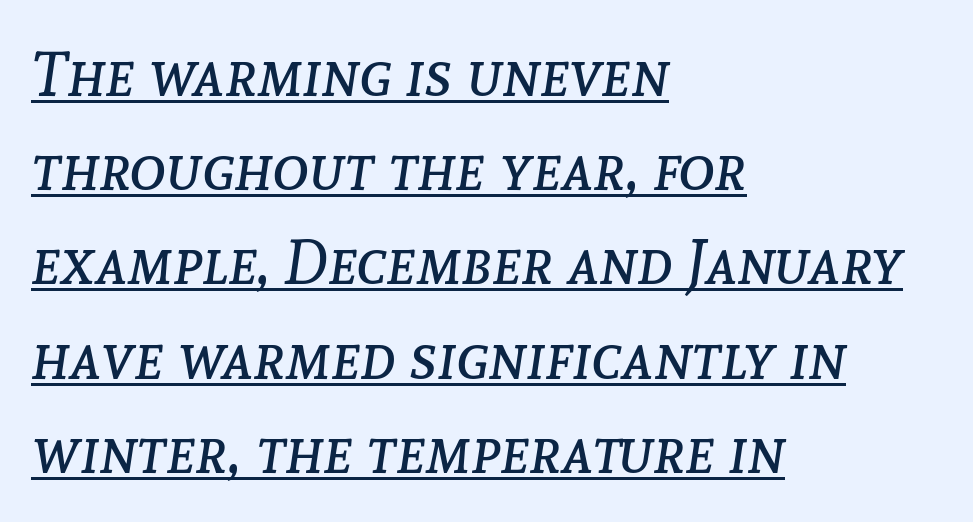
{"italic": "yes", "lean": "right", "slant_degrees": 8, "bold": "no", "weight": "regular", "width": "normal", "stroke_contrast": "low", "x_height": "medium", "monospaced": "no", "underline": "yes", "align": "left", "line_spacing": "normal", "line_spacing_ratio": 1.52, "letter_spacing": "normal", "letter_spacing_em": 0.0, "glyph_px": 62}
